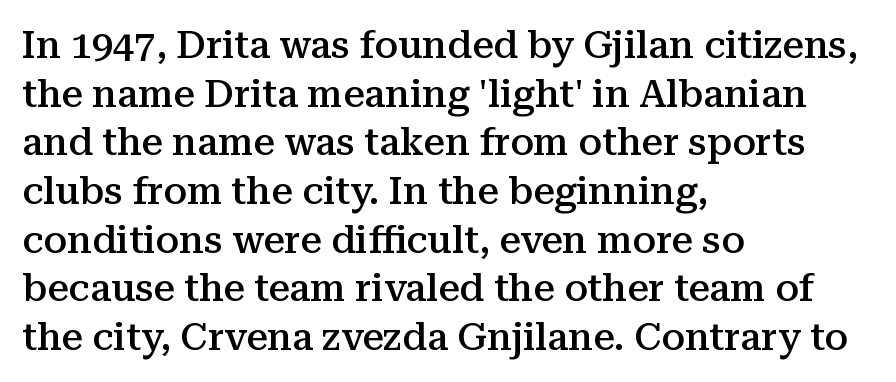
{"serif": "yes", "italic": "no", "bold": "semi", "weight": "semibold", "width": "normal", "stroke_contrast": "medium", "x_height": "medium", "monospaced": "no", "underline": "no", "align": "left", "line_spacing": "normal", "line_spacing_ratio": 1.28, "letter_spacing": "normal", "letter_spacing_em": 0.0, "glyph_px": 38}
